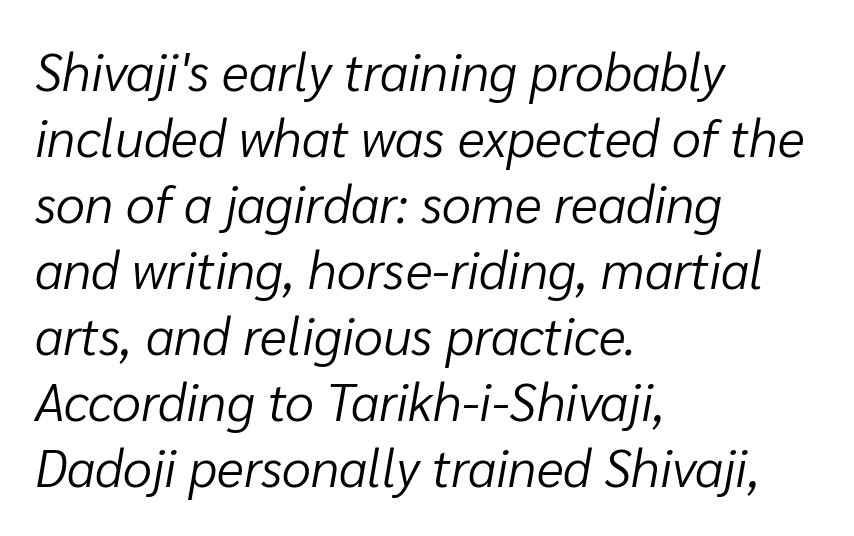
Varying glyph widths throughout — classic text-font behaviour. Bold? No — there's no thickening of the strokes. Each new line begins a customary step beneath the previous one. Each word holds together tightly as a unit, with standard inter-letter gaps.
